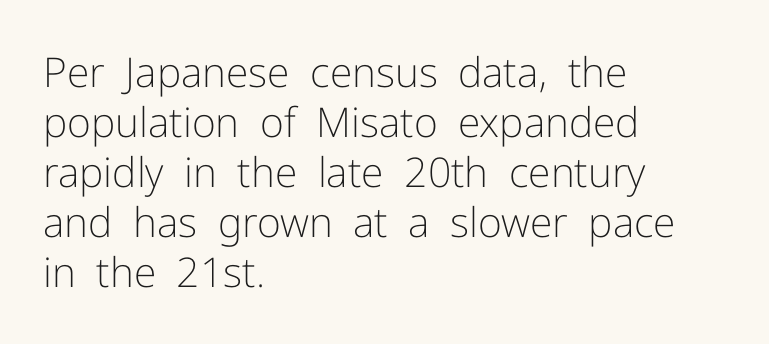
On a weight scale, this lands at 450 or below. A typesetter would call this proportional, since set widths differ per character. The letters stand straight up with perfectly vertical stems. Nothing unusual about the tracking: characters are spaced as the font intends. This rendering employs a face without finishing strokes, i.e., a sans-serif.
